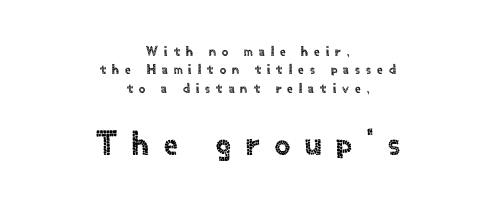
Q: Is the text italic (slanted)? A: No, it is upright.
Q: Is the typeface a serif or a sans-serif typeface? A: Sans-serif.
Q: Is the text underlined? A: No.
Q: How is the paragraph aligned? A: Centered.
Q: Is the spacing between letters normal or unusually wide? A: Unusually wide.
Q: Is the spacing between lines tight, normal or loose? A: Normal.
Q: Which block of text is set in a larger size, the first (top) or the second (bottom)? A: The second (bottom) one.
Q: Width (condensed, normal, or wide)? A: Normal.
Q: x-height? A: Small.
Q: Monospaced? A: No.
